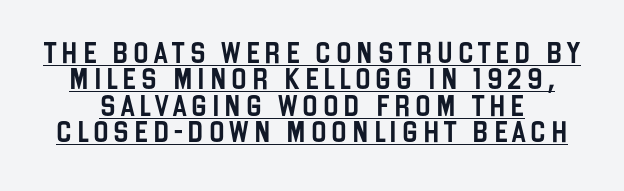
Q: Is the text italic (slanted)? A: No, it is upright.
Q: Is the text underlined? A: Yes.
Q: Is the spacing between letters normal or unusually wide? A: Unusually wide.
Q: Is the spacing between lines tight, normal or loose? A: Normal.
